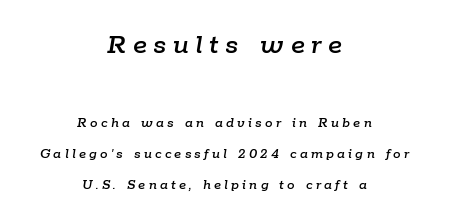
{"italic": "yes", "lean": "right", "slant_degrees": 9, "width": "normal", "stroke_contrast": "low", "x_height": "medium", "monospaced": "no", "underline": "no", "align": "center", "line_spacing": "loose", "line_spacing_ratio": 2.07, "letter_spacing": "wide", "letter_spacing_em": 0.22, "larger_block": "first", "size_ratio": 2.0, "glyph_px": 30}
